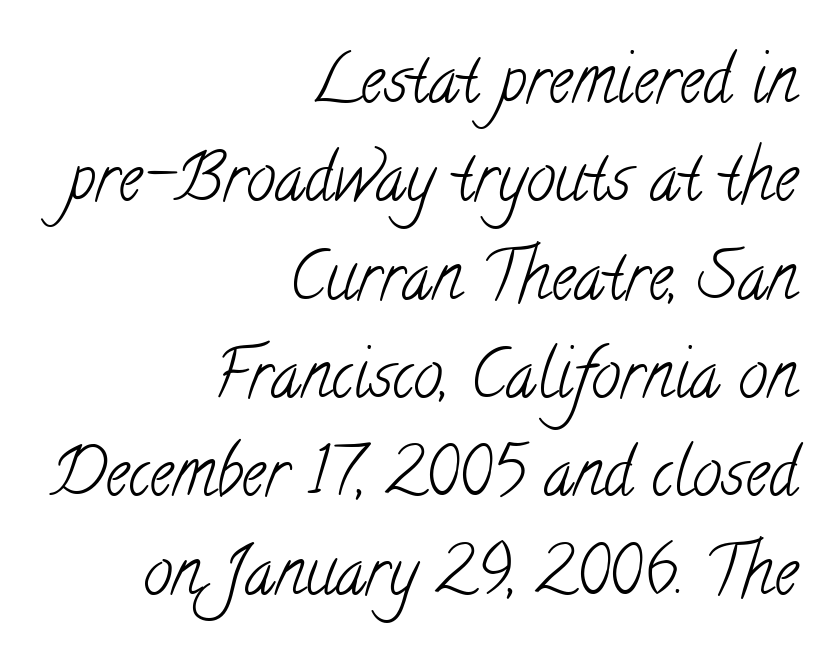
Q: Is the text bold? A: No.
Q: Is the typeface a serif or a sans-serif typeface? A: Serif.
Q: Is the text underlined? A: No.
Q: How is the paragraph aligned? A: Right-aligned.
Q: Is the spacing between letters normal or unusually wide? A: Normal.
Q: Is the spacing between lines tight, normal or loose? A: Normal.
Q: Width (condensed, normal, or wide)? A: Condensed.
Q: Stroke contrast? A: Low.
Q: x-height? A: Small.
Q: Monospaced? A: No.
